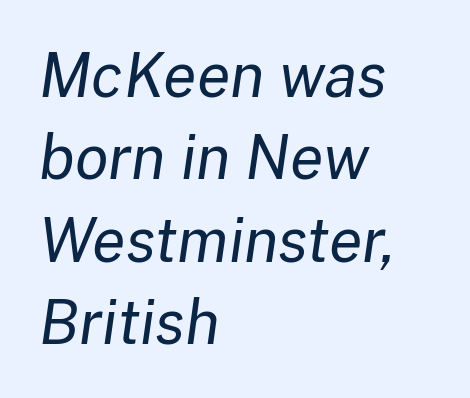
Q: Is the text bold? A: No.
Q: Is the text italic (slanted)? A: Yes, it leans right by about 8 degrees.
Q: Is the text underlined? A: No.
Q: How is the paragraph aligned? A: Left-aligned.
Q: Is the spacing between letters normal or unusually wide? A: Normal.
Q: Is the spacing between lines tight, normal or loose? A: Normal.
Q: Width (condensed, normal, or wide)? A: Normal.
Q: Stroke contrast? A: Low.
Q: x-height? A: Medium.
Q: Monospaced? A: No.
